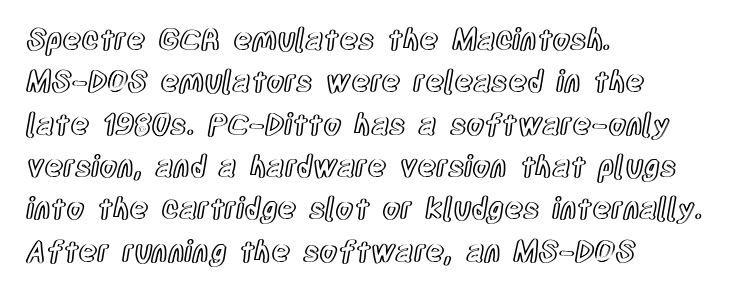
Compared with typical body copy, the letter spacing here is the same. This sample is left-justified, so line endings fall wherever the words run out. This block has exactly the height ordinary leading produces.
